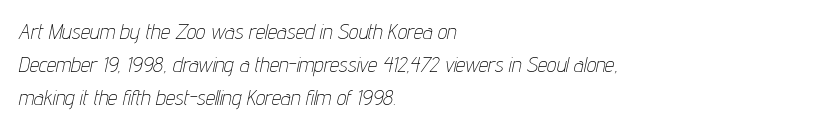
The typeface has the unassuming heft of standard copy or less. Inter-character spacing is left at the font's built-in metrics. Decoration check: the copy has no underline. Compared with a centered layout, this one pins lines to the left instead.
